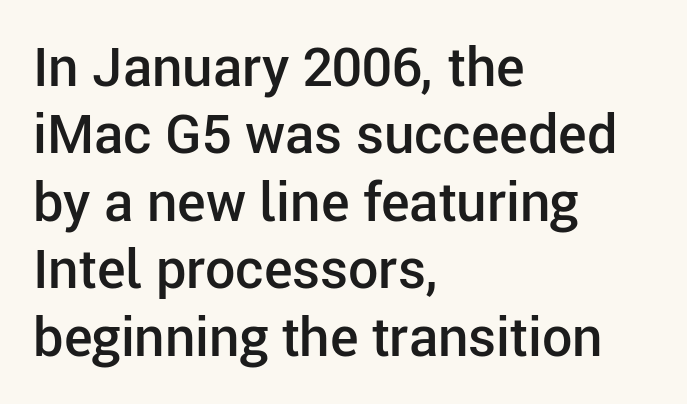
Looks like regular typesetting: each glyph gets only the width it needs. Nothing sits at the stroke ends, so this counts as sans-serif. Posture: vertical. Anything drawn beneath the words? Only blank space. What weight is shown? A semibold, between regular and bold. The lines sit at an ordinary, default distance from one another.
